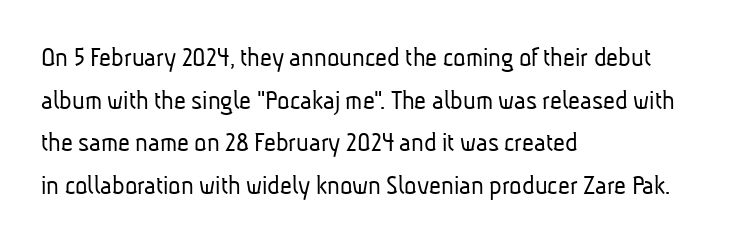
{"serif": "no", "bold": "no", "weight": "light", "width": "condensed", "stroke_contrast": "low", "x_height": "medium", "monospaced": "no", "underline": "no", "align": "left", "line_spacing": "normal", "line_spacing_ratio": 1.47, "letter_spacing": "normal", "letter_spacing_em": 0.0, "glyph_px": 29}
